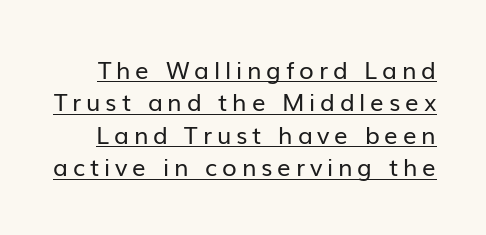
The image shows 24 px text type, upright; set normal line spacing (1.35x), unusually wide letter spacing (+0.2 em), underlined.
